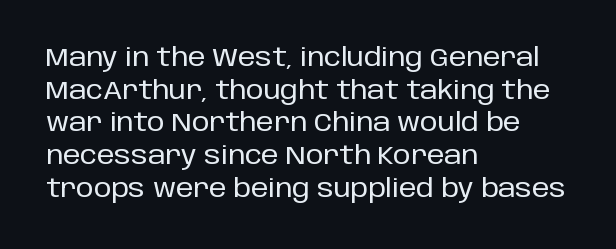
The tracking reads as untouched default to a designer's eye. Has an underline been added? It has not. Where is the straight margin? On the left. A typesetter would call this leading conventional body-copy spacing.
